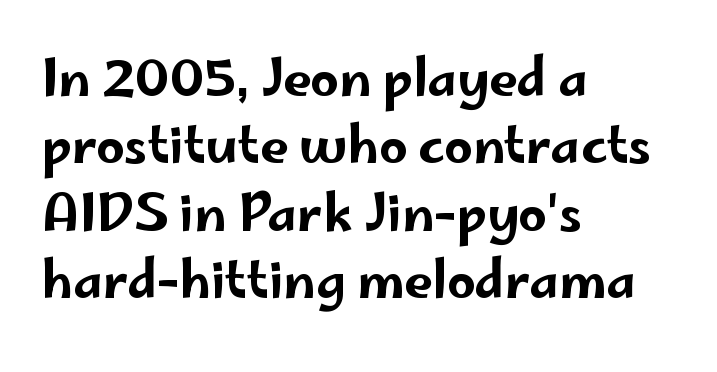
The image shows 50 px wide sans-serif type, upright; set left-aligned, normal line spacing (1.35x), normal letter spacing, not underlined; low stroke contrast and a small x-height.
